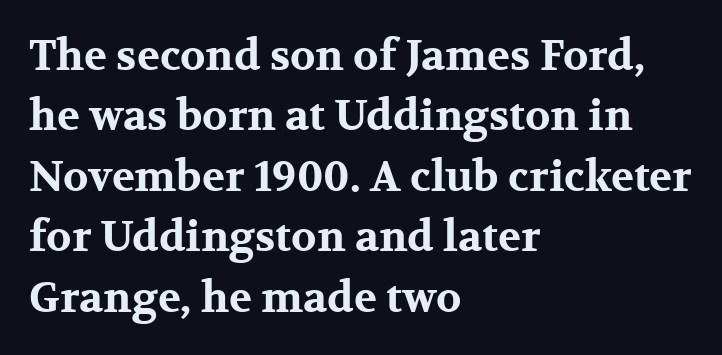
The letters advance in unequal steps, a hallmark of proportional type. The face used here is seriffed, in the tradition of book romans. Unlike italic type, these characters show no tilt at all. The block of text has a typical density, with ordinary space between rows. No extra tracking has been applied to these lines.
